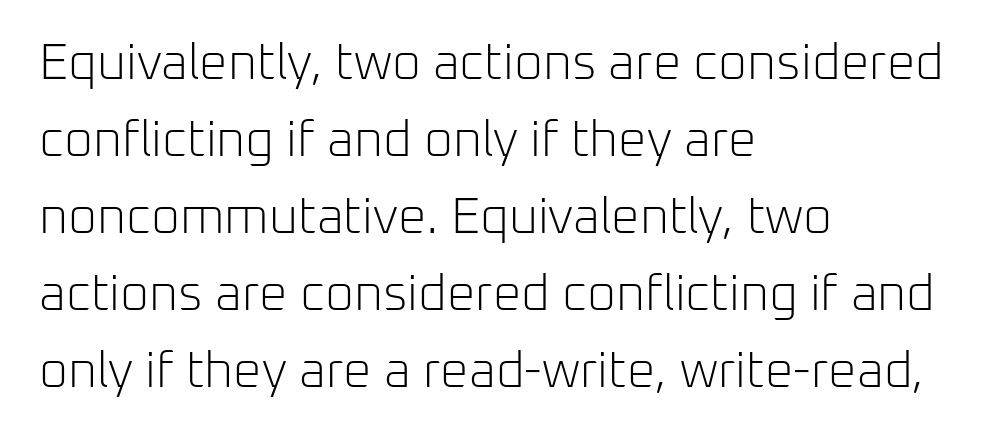
{"serif": "no", "italic": "no", "bold": "no", "weight": "light", "width": "normal", "stroke_contrast": "low", "x_height": "medium", "monospaced": "no", "underline": "no", "align": "left", "line_spacing": "normal", "line_spacing_ratio": 1.54, "letter_spacing": "normal", "letter_spacing_em": 0.0, "glyph_px": 50}
